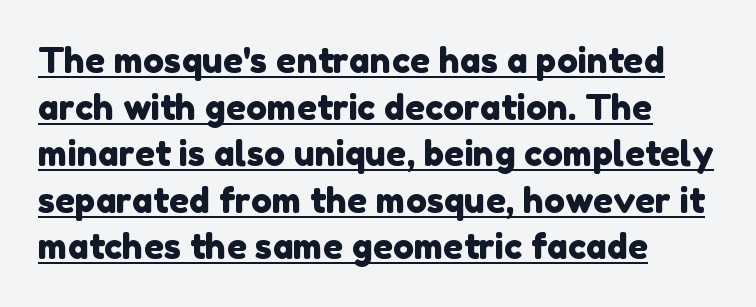
Q: Is the typeface a serif or a sans-serif typeface? A: Sans-serif.
Q: Is the text underlined? A: Yes.
Q: How is the paragraph aligned? A: Left-aligned.
Q: Is the spacing between letters normal or unusually wide? A: Normal.
Q: Is the spacing between lines tight, normal or loose? A: Normal.
Q: Width (condensed, normal, or wide)? A: Normal.
Q: Stroke contrast? A: Low.
Q: x-height? A: Medium.
Q: Monospaced? A: No.
